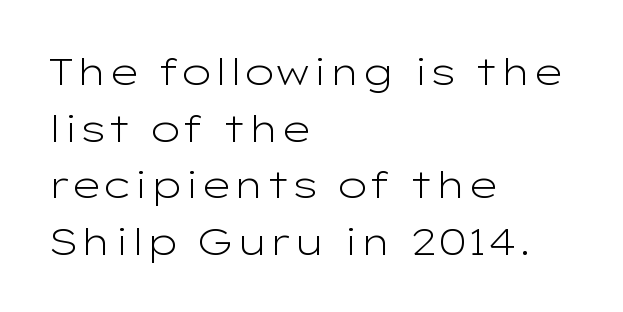
The image shows 38 px light, wide sans-serif type, upright; set left-aligned, normal line spacing (1.49x), normal letter spacing, not underlined; low stroke contrast and a medium x-height.
